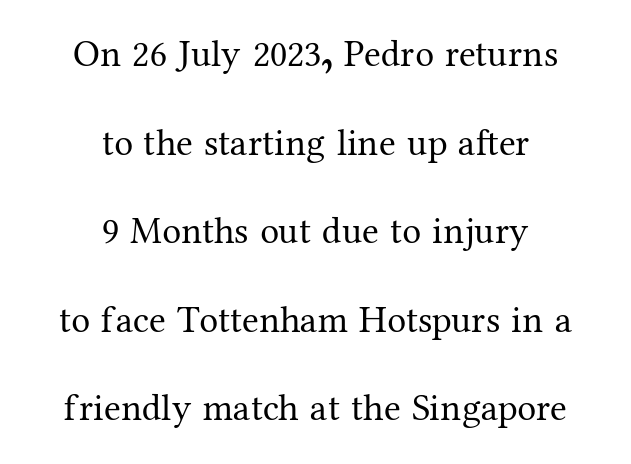
The image shows 38 px regular-weight serif type, upright; set centered, loose line spacing (2.33x), normal letter spacing, not underlined; medium stroke contrast and a medium x-height.
